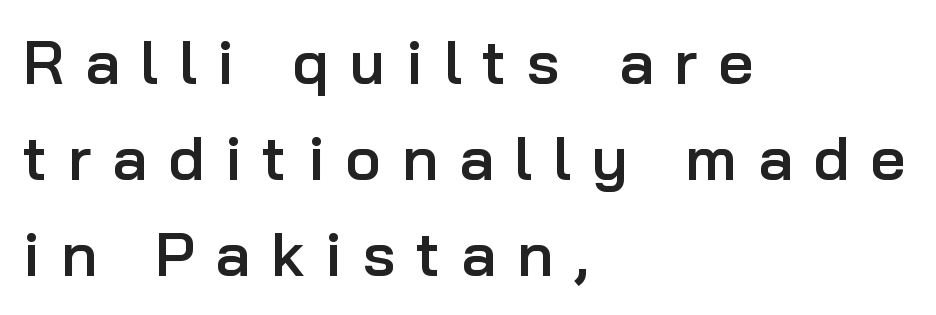
{"serif": "no", "italic": "no", "bold": "semi", "weight": "semibold", "width": "normal", "stroke_contrast": "low", "x_height": "medium", "monospaced": "no", "underline": "no", "align": "left", "line_spacing": "normal", "line_spacing_ratio": 1.57, "letter_spacing": "wide", "letter_spacing_em": 0.34, "glyph_px": 61}
